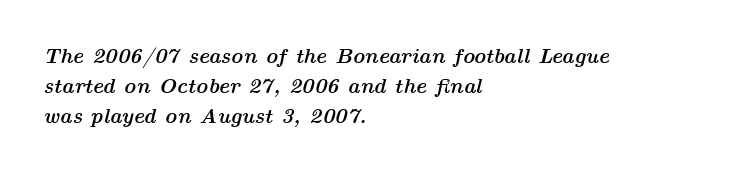
{"italic": "yes", "lean": "right", "slant_degrees": 14, "bold": "yes", "underline": "no", "align": "left", "line_spacing": "normal", "line_spacing_ratio": 1.42, "letter_spacing": "normal", "letter_spacing_em": 0.0, "glyph_px": 21}
